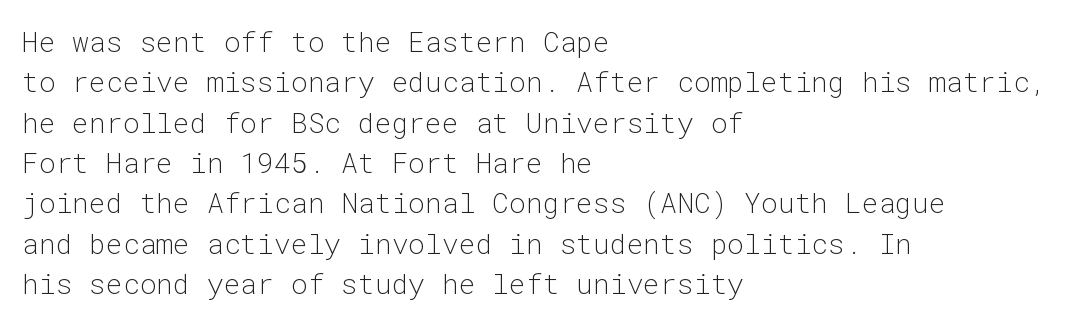
The passage shown is typed in a monospace face where columns stay perfectly aligned. Characters follow at the spacing the type designer built in. The typeface chosen for these lines omits serifs. This is not heavy type; no bold has been used.
